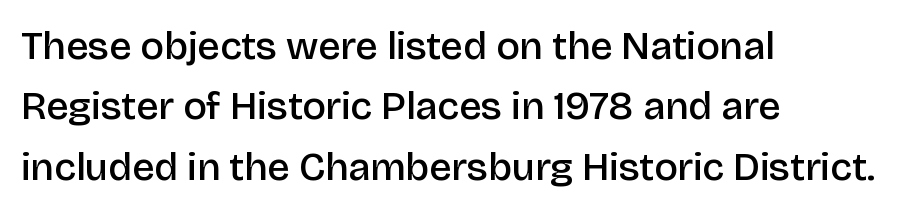
The image shows 40 px semibold sans-serif type, upright; set left-aligned, normal line spacing (1.51x), normal letter spacing, not underlined; low stroke contrast and a large x-height.
